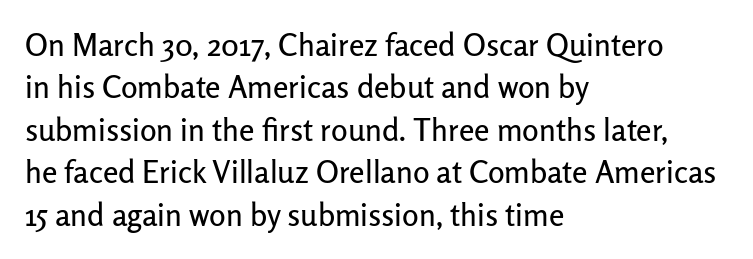
Q: Is the text italic (slanted)? A: No, it is upright.
Q: Is the typeface a serif or a sans-serif typeface? A: Sans-serif.
Q: Is the text underlined? A: No.
Q: How is the paragraph aligned? A: Left-aligned.
Q: Is the spacing between letters normal or unusually wide? A: Normal.
Q: Is the spacing between lines tight, normal or loose? A: Normal.
Q: Width (condensed, normal, or wide)? A: Normal.
Q: Stroke contrast? A: Low.
Q: x-height? A: Medium.
Q: Monospaced? A: No.
